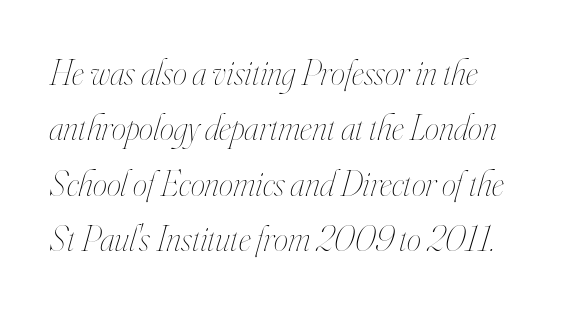
Line spacing here is normal. Weight: in the light-to-regular range. Compared with ordinary roman type, these characters are visibly tilted. Character widths vary here, with narrow letters taking less room than wide ones. No extra tracking has been applied to these lines.
